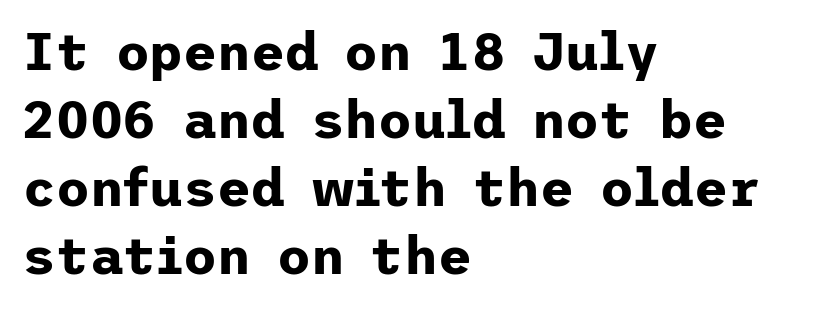
Q: Is the text bold? A: Yes.
Q: Is the text italic (slanted)? A: No, it is upright.
Q: Is the typeface a serif or a sans-serif typeface? A: Sans-serif.
Q: Is the text underlined? A: No.
Q: How is the paragraph aligned? A: Left-aligned.
Q: Is the spacing between letters normal or unusually wide? A: Normal.
Q: Is the spacing between lines tight, normal or loose? A: Normal.
Q: Width (condensed, normal, or wide)? A: Normal.
Q: Stroke contrast? A: Low.
Q: x-height? A: Medium.
